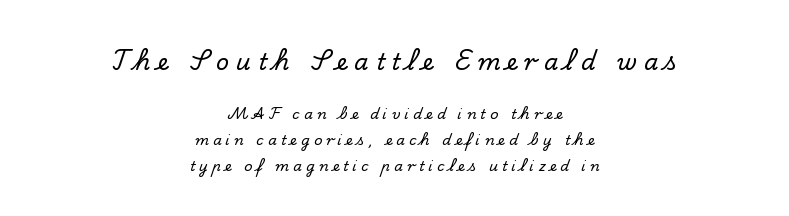
The image shows 23 px text type; set centered, line spacing 1.85x, unusually wide letter spacing (+0.3 em), not underlined; the first (top) block is 1.64x larger.
